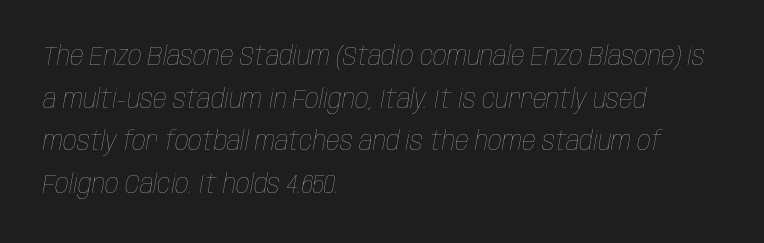
If you measured baseline to baseline, you'd find a middling distance. The specimen reads as italic at a glance. Is the stroke heavy? The answer is a plain regular-or-lighter. Does the copy run flush right? No — it runs flush left. Beneath every word, the page is bare.
